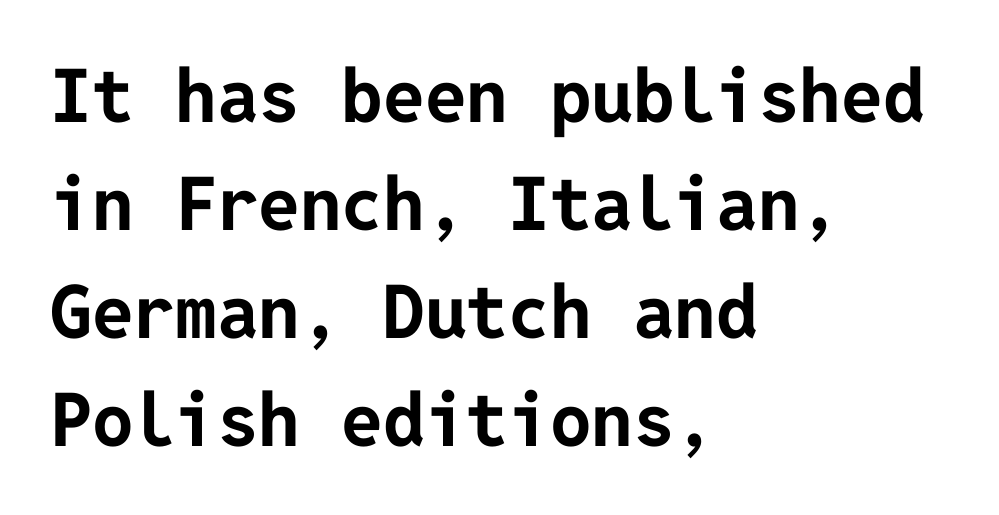
The image shows 74 px bold sans-serif type, upright; set left-aligned, normal line spacing (1.46x), normal letter spacing, not underlined; low stroke contrast and a medium x-height.
